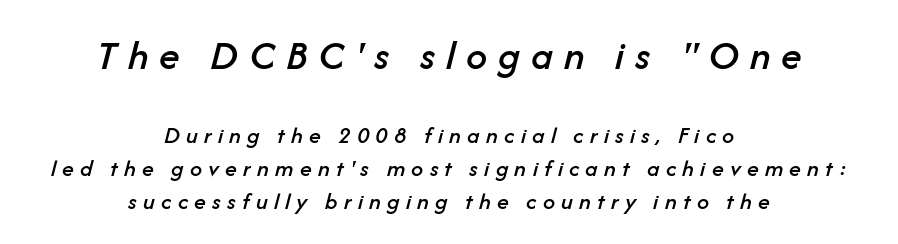
Q: Is the text italic (slanted)? A: Yes, it leans right by about 14 degrees.
Q: Is the text underlined? A: No.
Q: How is the paragraph aligned? A: Centered.
Q: Is the spacing between letters normal or unusually wide? A: Unusually wide.
Q: Is the spacing between lines tight, normal or loose? A: Normal.
Q: Which block of text is set in a larger size, the first (top) or the second (bottom)? A: The first (top) one.
Q: Width (condensed, normal, or wide)? A: Normal.
Q: Stroke contrast? A: Low.
Q: x-height? A: Medium.
Q: Monospaced? A: No.
